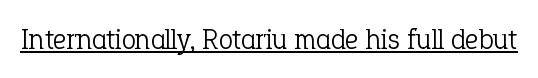
{"serif": "yes", "italic": "no", "bold": "no", "weight": "light", "width": "normal", "stroke_contrast": "low", "x_height": "medium", "monospaced": "no", "underline": "yes", "letter_spacing": "normal", "letter_spacing_em": 0.0, "glyph_px": 29}
